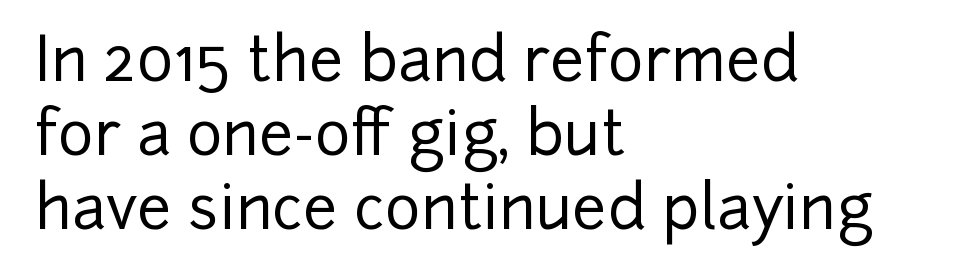
The image shows 61 px sans-serif type, upright; set left-aligned, line spacing 1.21x, normal letter spacing, not underlined; low stroke contrast and a medium x-height.
